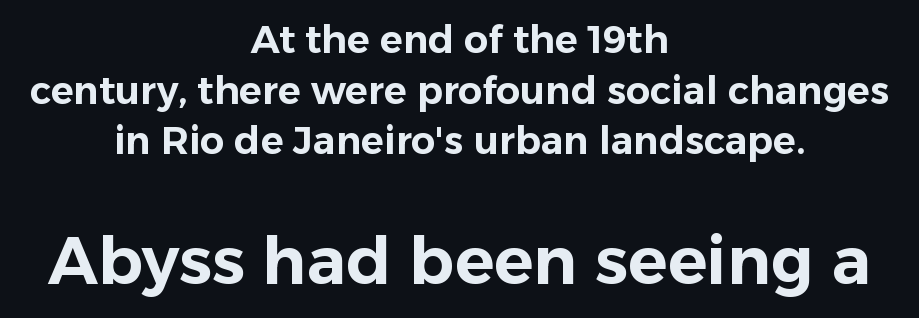
{"serif": "no", "italic": "no", "width": "normal", "stroke_contrast": "low", "x_height": "medium", "monospaced": "no", "underline": "no", "align": "center", "line_spacing": "normal", "line_spacing_ratio": 1.33, "letter_spacing": "normal", "letter_spacing_em": 0.0, "larger_block": "second", "size_ratio": 1.74, "glyph_px": 66}
